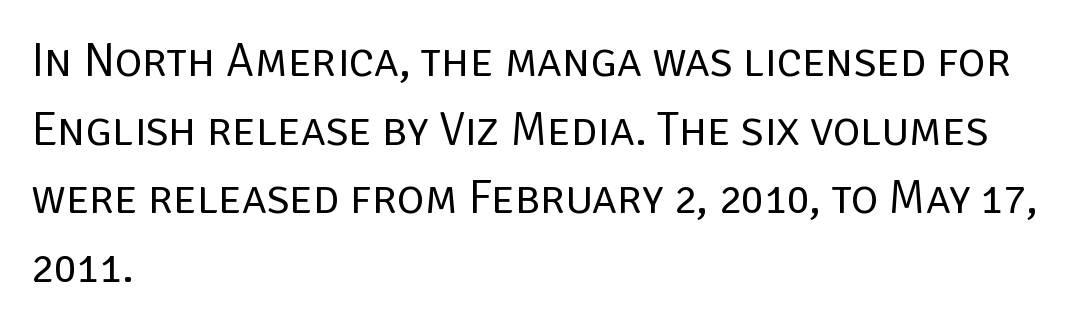
The image shows 47 px regular-weight sans-serif type, upright; set left-aligned, normal line spacing (1.46x), normal letter spacing, not underlined; low stroke contrast and a large x-height.
